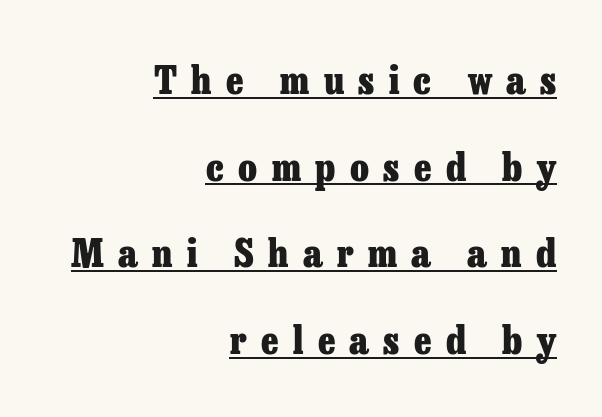
{"serif": "yes", "italic": "no", "bold": "yes", "weight": "heavy", "width": "normal", "stroke_contrast": "low", "x_height": "medium", "monospaced": "no", "underline": "yes", "align": "right", "line_spacing": "loose", "line_spacing_ratio": 2.28, "letter_spacing": "wide", "letter_spacing_em": 0.38, "glyph_px": 38}
